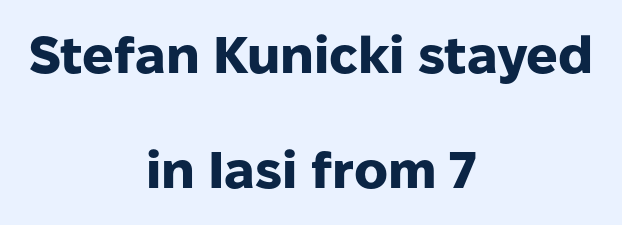
Do the letters lean? They stand straight. Each letter keeps its own natural width here, so spacing adapts to shape. Is the block centered? Yes — each line is placed symmetrically about the middle. Nobody touched the tracking dial on this one. Just letters on the line, the space beneath them empty. Does the leading feel generous? Absolutely, it's lavish.
